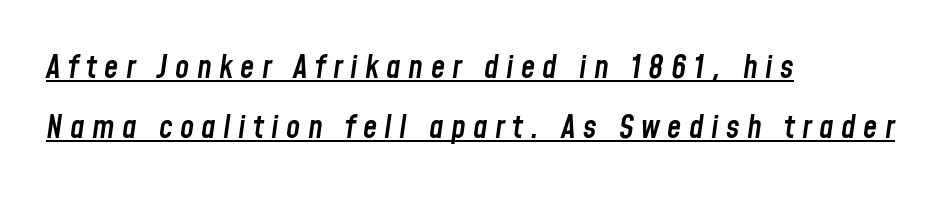
{"italic": "yes", "lean": "right", "slant_degrees": 8, "bold": "semi", "weight": "semibold", "width": "condensed", "stroke_contrast": "low", "x_height": "medium", "monospaced": "no", "underline": "yes", "align": "left", "line_spacing_ratio": 1.87, "letter_spacing": "wide", "letter_spacing_em": 0.23, "glyph_px": 32}
